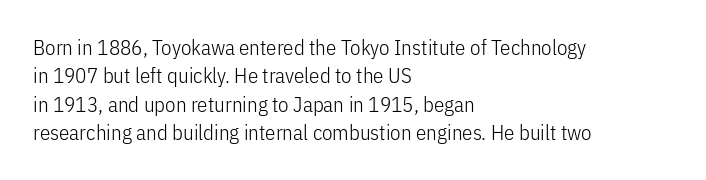
{"italic": "no", "bold": "no", "underline": "no", "align": "left", "line_spacing": "normal", "line_spacing_ratio": 1.35, "letter_spacing": "normal", "letter_spacing_em": 0.0, "glyph_px": 21}
